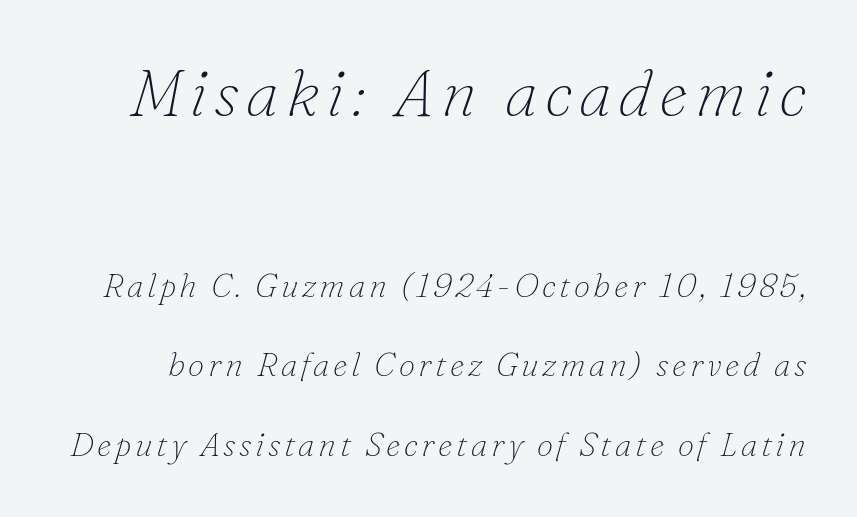
Character size in the leading block exceeds that of the trailing block. A quiet, ordinary-to-light weight characterises the typeface. Rows of type keep a wide berth in the vertical direction. The space directly below the letters is spotless.
